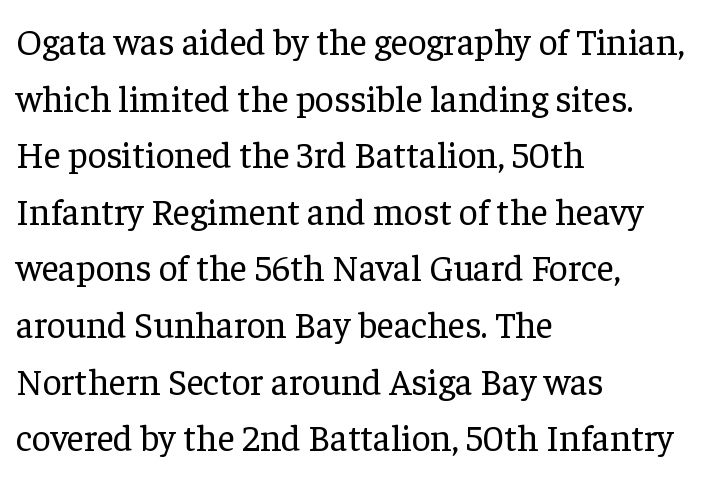
Any mark beneath the type? The region is blank. The typeface has the unassuming heft of standard copy or less. One-word summary of the alignment: left. The line-height multiplier appears to be the usual default. The rendering keeps characters at their native spacing.
